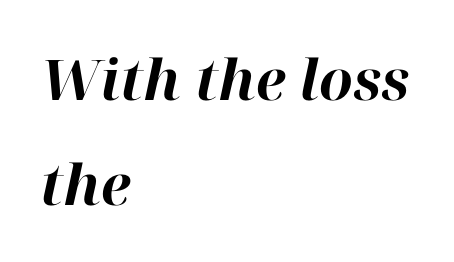
Q: Is the text bold? A: Yes.
Q: Is the text italic (slanted)? A: Yes, it leans right by about 12 degrees.
Q: Is the text underlined? A: No.
Q: How is the paragraph aligned? A: Left-aligned.
Q: Is the spacing between letters normal or unusually wide? A: Normal.
Q: Width (condensed, normal, or wide)? A: Normal.
Q: Stroke contrast? A: High.
Q: x-height? A: Medium.
Q: Monospaced? A: No.
